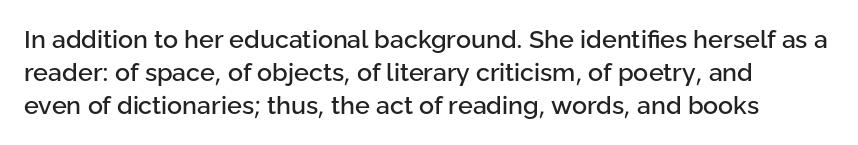
Underlining? Definitely not there. Honestly, the letter spacing is just normal — you wouldn't notice it. Successive baselines arrive at the customary interval. No italicization has been applied; the sample stays upright.
